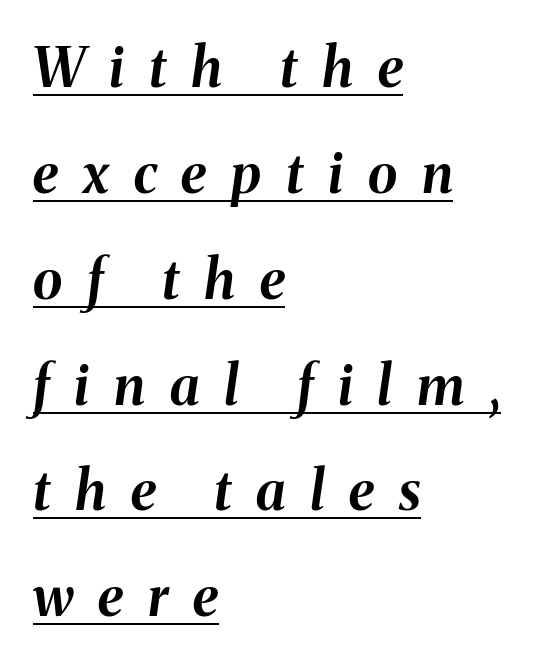
Q: Is the text bold? A: Yes.
Q: Is the text italic (slanted)? A: Yes, it leans right by about 8 degrees.
Q: Is the text underlined? A: Yes.
Q: How is the paragraph aligned? A: Left-aligned.
Q: Is the spacing between letters normal or unusually wide? A: Unusually wide.
Q: Is the spacing between lines tight, normal or loose? A: Loose.
Q: Width (condensed, normal, or wide)? A: Normal.
Q: Stroke contrast? A: Medium.
Q: x-height? A: Medium.
Q: Monospaced? A: No.
